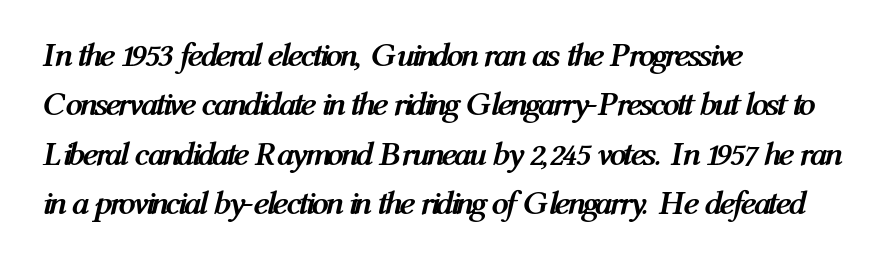
{"italic": "yes", "lean": "right", "slant_degrees": 12, "bold": "yes", "weight": "semibold", "width": "condensed", "stroke_contrast": "medium", "x_height": "medium", "monospaced": "no", "underline": "no", "align": "left", "line_spacing": "normal", "line_spacing_ratio": 1.45, "letter_spacing": "normal", "letter_spacing_em": 0.0, "glyph_px": 34}
